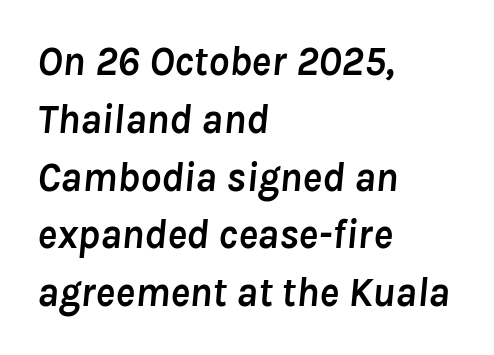
Does the weight exceed regular? Yes, all the way to bold. Yep, that's italic — everything's leaning. The paragraph shown leans on its left margin. Interline gaps are of average width in this sample. The words here are not underlined. Here the designer chose a conventional face with non-uniform glyph widths.
